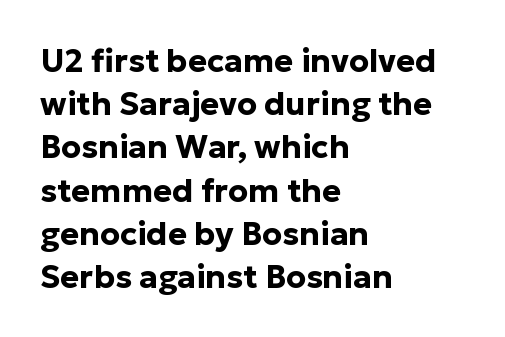
Q: Is the text bold? A: Yes.
Q: Is the text italic (slanted)? A: No, it is upright.
Q: Is the typeface a serif or a sans-serif typeface? A: Sans-serif.
Q: Is the text underlined? A: No.
Q: How is the paragraph aligned? A: Left-aligned.
Q: Is the spacing between letters normal or unusually wide? A: Normal.
Q: Is the spacing between lines tight, normal or loose? A: Normal.
Q: Width (condensed, normal, or wide)? A: Normal.
Q: Stroke contrast? A: Low.
Q: x-height? A: Medium.
Q: Monospaced? A: No.
